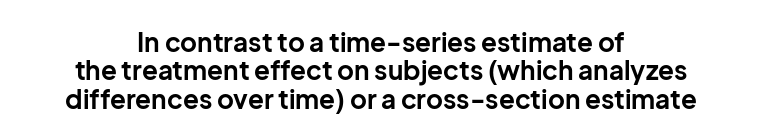
{"italic": "no", "bold": "yes", "underline": "no", "align": "center", "line_spacing": "tight", "line_spacing_ratio": 1.09, "letter_spacing": "normal", "letter_spacing_em": 0.0, "glyph_px": 26}
